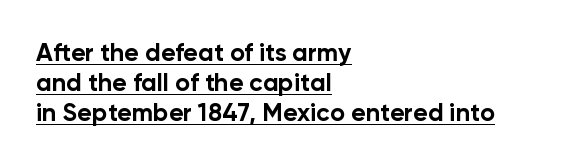
The image shows 25 px bold type, upright; set left-aligned, line spacing 1.2x, normal letter spacing, underlined.
